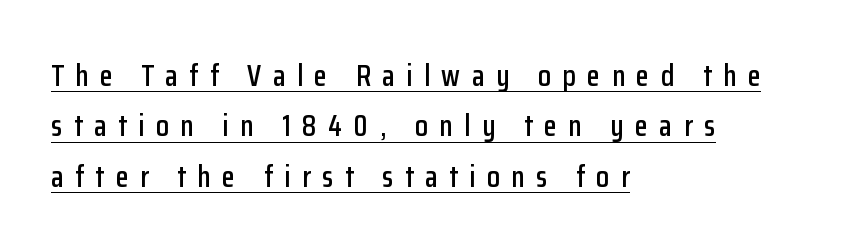
{"serif": "no", "italic": "no", "width": "condensed", "stroke_contrast": "low", "x_height": "medium", "monospaced": "no", "underline": "yes", "align": "left", "line_spacing": "normal", "line_spacing_ratio": 1.68, "letter_spacing": "wide", "letter_spacing_em": 0.38, "glyph_px": 30}
